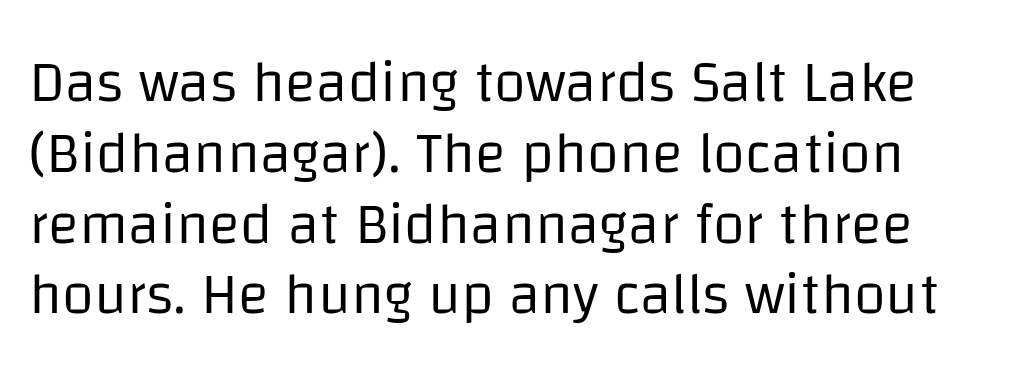
Q: Is the text bold? A: No.
Q: Is the text italic (slanted)? A: No, it is upright.
Q: Is the typeface a serif or a sans-serif typeface? A: Sans-serif.
Q: Is the text underlined? A: No.
Q: How is the paragraph aligned? A: Left-aligned.
Q: Is the spacing between letters normal or unusually wide? A: Normal.
Q: Width (condensed, normal, or wide)? A: Normal.
Q: Stroke contrast? A: Low.
Q: x-height? A: Large.
Q: Monospaced? A: No.
